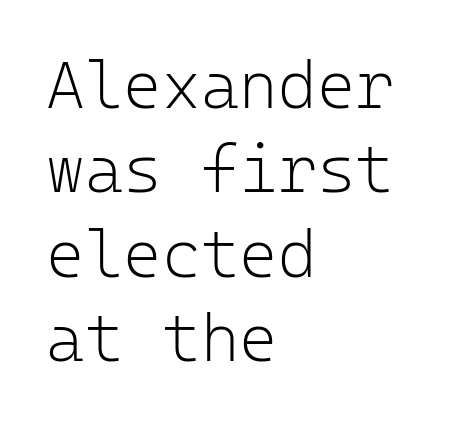
Q: Is the text bold? A: No.
Q: Is the text italic (slanted)? A: No, it is upright.
Q: Is the typeface a serif or a sans-serif typeface? A: Sans-serif.
Q: Is the text underlined? A: No.
Q: How is the paragraph aligned? A: Left-aligned.
Q: Is the spacing between letters normal or unusually wide? A: Normal.
Q: Is the spacing between lines tight, normal or loose? A: Normal.
Q: Width (condensed, normal, or wide)? A: Normal.
Q: Stroke contrast? A: Low.
Q: x-height? A: Medium.
Q: Monospaced? A: Yes.
